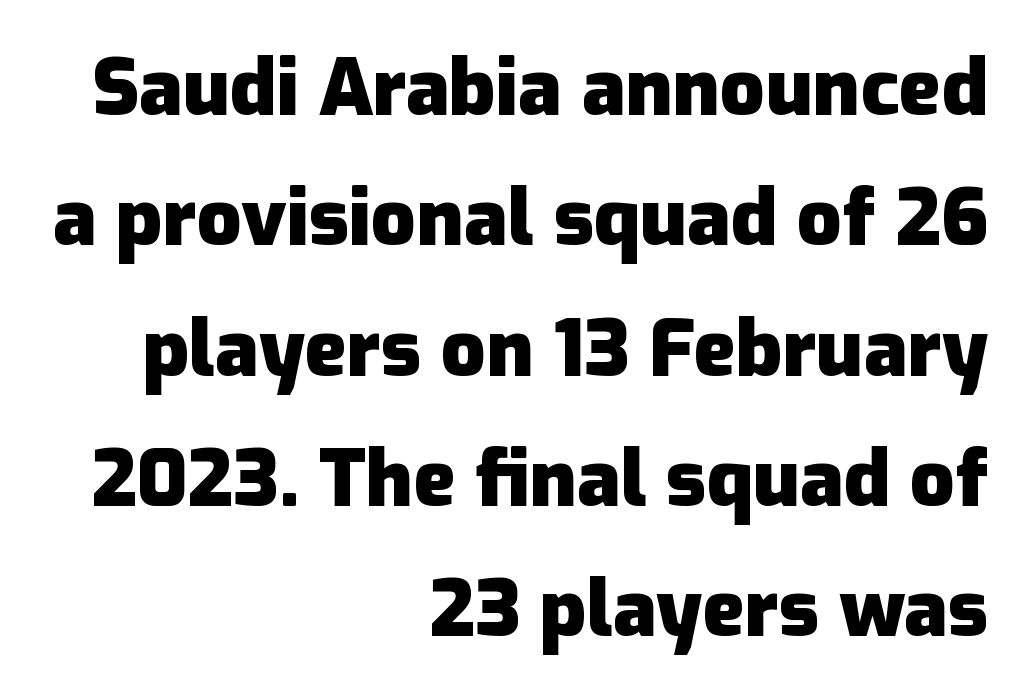
The image shows 79 px heavy sans-serif type, upright; set right-aligned, normal line spacing (1.65x), normal letter spacing, not underlined; low stroke contrast and a medium x-height.
